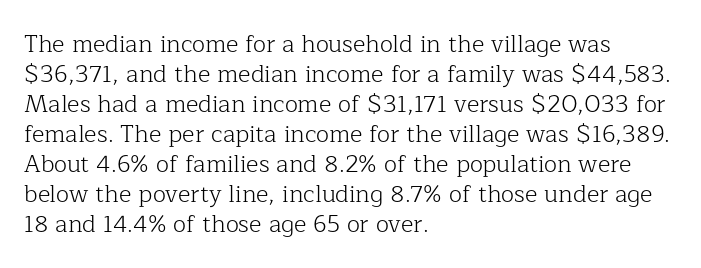
Q: Is the text bold? A: No.
Q: Is the text italic (slanted)? A: No, it is upright.
Q: Is the text underlined? A: No.
Q: How is the paragraph aligned? A: Left-aligned.
Q: Is the spacing between letters normal or unusually wide? A: Normal.
Q: Is the spacing between lines tight, normal or loose? A: Normal.
